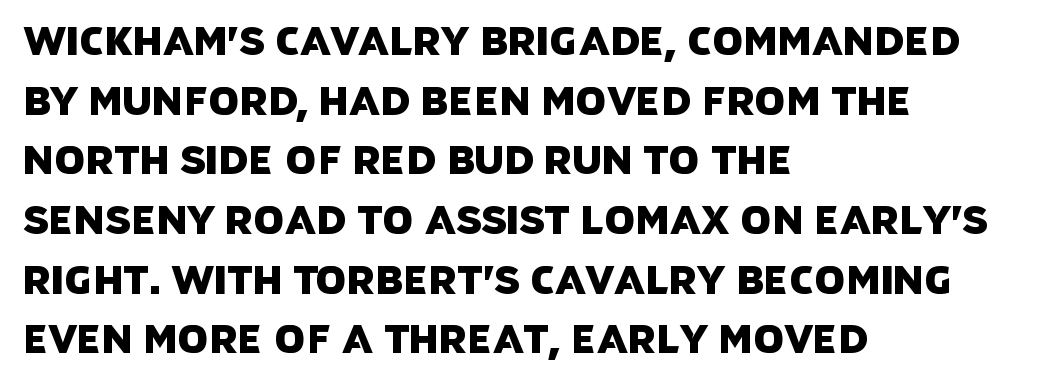
Q: Is the typeface a serif or a sans-serif typeface? A: Sans-serif.
Q: Is the text underlined? A: No.
Q: How is the paragraph aligned? A: Left-aligned.
Q: Is the spacing between letters normal or unusually wide? A: Normal.
Q: Is the spacing between lines tight, normal or loose? A: Normal.
Q: Width (condensed, normal, or wide)? A: Normal.
Q: Stroke contrast? A: Low.
Q: x-height? A: Large.
Q: Monospaced? A: No.
